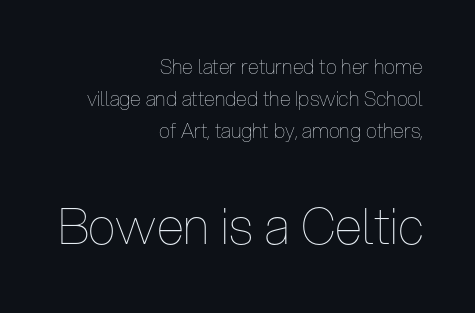
Q: Is the text bold? A: No.
Q: Is the text italic (slanted)? A: No, it is upright.
Q: Is the text underlined? A: No.
Q: How is the paragraph aligned? A: Right-aligned.
Q: Is the spacing between letters normal or unusually wide? A: Normal.
Q: Is the spacing between lines tight, normal or loose? A: Normal.
Q: Which block of text is set in a larger size, the first (top) or the second (bottom)? A: The second (bottom) one.
Q: Width (condensed, normal, or wide)? A: Condensed.
Q: Stroke contrast? A: Low.
Q: x-height? A: Medium.
Q: Monospaced? A: No.
